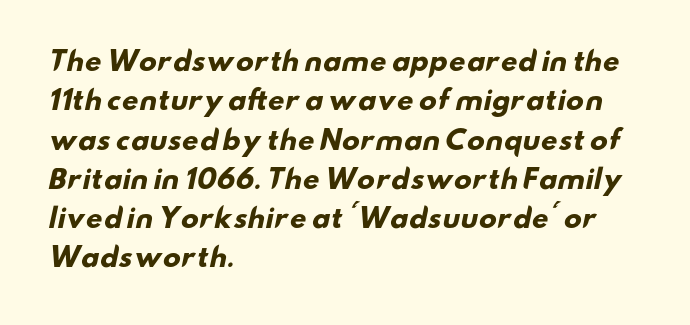
The image shows 26 px bold type; set left-aligned, normal line spacing (1.51x), normal letter spacing, not underlined.
